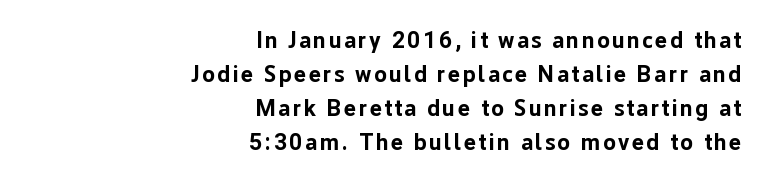
Q: Is the text bold? A: Yes.
Q: Is the text italic (slanted)? A: No, it is upright.
Q: Is the text underlined? A: No.
Q: How is the paragraph aligned? A: Right-aligned.
Q: Is the spacing between lines tight, normal or loose? A: Normal.
